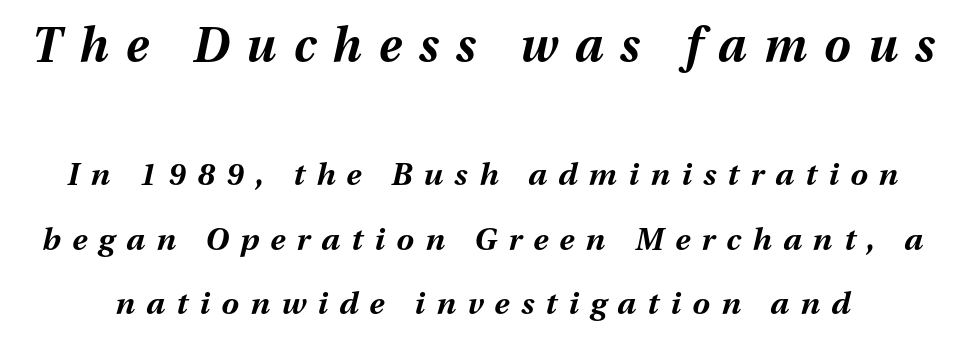
You could only call the tracking loose — the letters float apart. If you measured baseline to baseline, you'd find a long distance. The glyphs have the mass of a bold cut. Size contrast runs from large at the top to small at the bottom.
